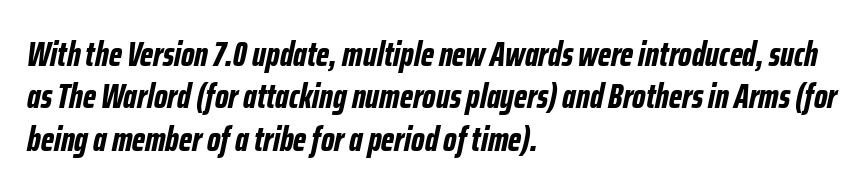
The image shows 34 px bold, condensed type, italic (leaning right); set left-aligned, normal line spacing (1.25x), normal letter spacing, not underlined; low stroke contrast and a medium x-height.
